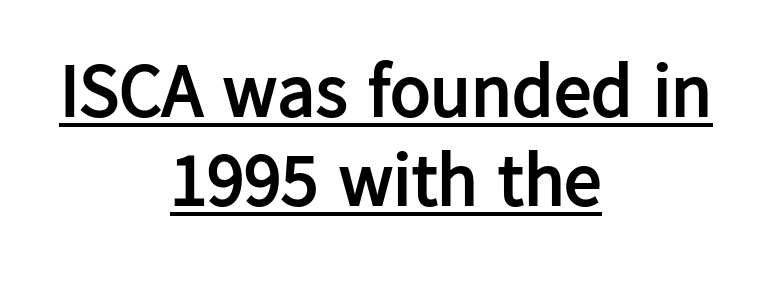
The image shows 75 px semibold sans-serif type, upright; set centered, line spacing 1.19x, normal letter spacing, underlined; low stroke contrast and a medium x-height.
